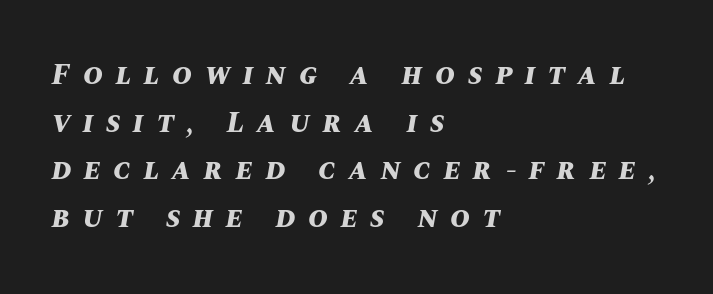
{"italic": "yes", "lean": "right", "slant_degrees": 10, "bold": "yes", "weight": "bold", "width": "normal", "stroke_contrast": "medium", "x_height": "large", "monospaced": "no", "underline": "no", "align": "left", "line_spacing": "normal", "line_spacing_ratio": 1.59, "letter_spacing": "wide", "letter_spacing_em": 0.43, "glyph_px": 30}
